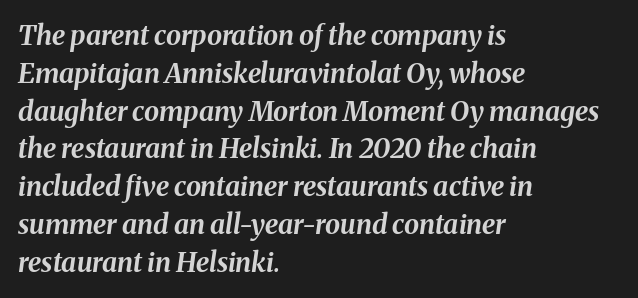
{"italic": "yes", "lean": "right", "slant_degrees": 8, "bold": "yes", "underline": "no", "align": "left", "line_spacing": "normal", "line_spacing_ratio": 1.4, "letter_spacing": "normal", "letter_spacing_em": 0.0, "glyph_px": 27}
